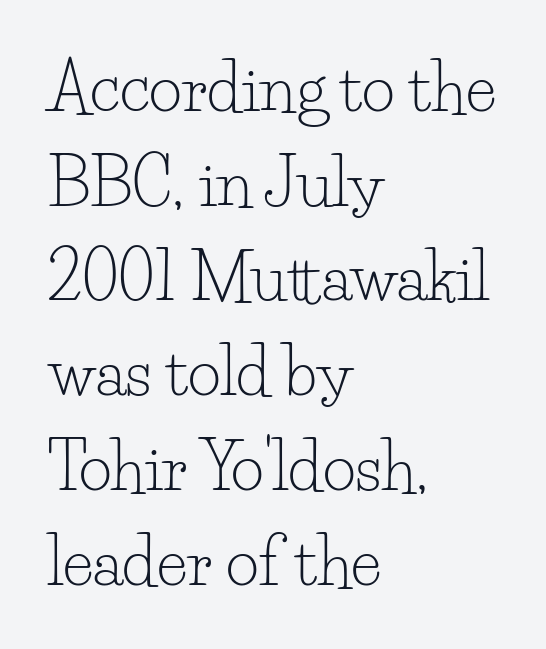
Letterform terminals end in serifs throughout the passage. Notice how descenders clear the ascenders below comfortably — that's standard leading. Line starts are locked; line ends wander. Each letter keeps its own natural width here, so spacing adapts to shape. Designer's note — italics off, roman on. Only glyphs here, with clear space below each row.
